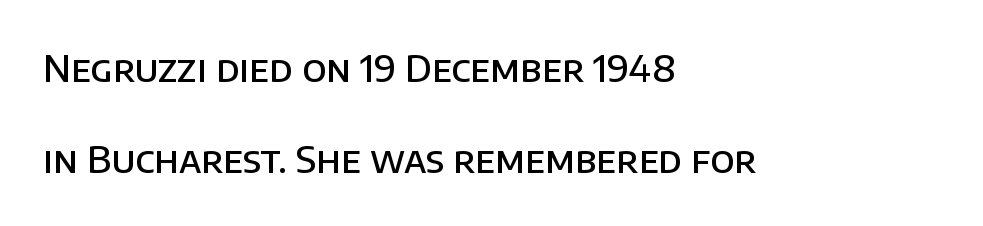
Notice the strokes are somewhat thickened but not fully heavy: this is a semibold. Words float on clear page, feet unadorned. Do the letters lean? They stand straight. Here the designer chose a conventional face with non-uniform glyph widths. The rendering shows plain stroke endings on the letterforms — a sans-serif design.
